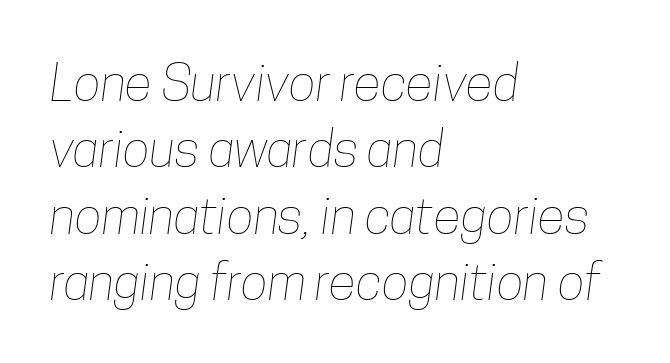
Q: Is the text bold? A: No.
Q: Is the text underlined? A: No.
Q: How is the paragraph aligned? A: Left-aligned.
Q: Is the spacing between letters normal or unusually wide? A: Normal.
Q: Is the spacing between lines tight, normal or loose? A: Normal.
Q: Width (condensed, normal, or wide)? A: Condensed.
Q: Stroke contrast? A: Low.
Q: x-height? A: Medium.
Q: Monospaced? A: No.
